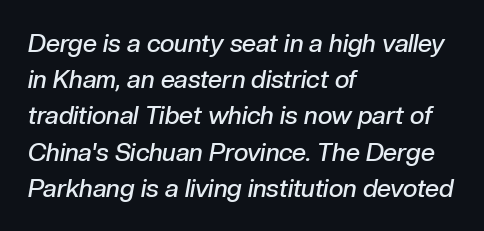
{"italic": "yes", "lean": "right", "slant_degrees": 10, "bold": "semi", "underline": "no", "align": "left", "line_spacing": "normal", "line_spacing_ratio": 1.45, "letter_spacing": "normal", "letter_spacing_em": 0.0, "glyph_px": 25}
